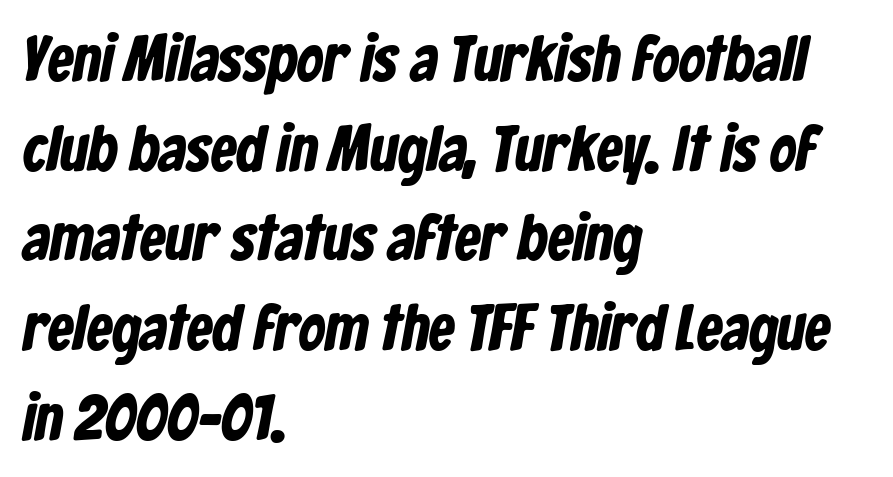
Q: Is the text bold? A: Yes.
Q: Is the typeface a serif or a sans-serif typeface? A: Sans-serif.
Q: Is the text underlined? A: No.
Q: How is the paragraph aligned? A: Left-aligned.
Q: Is the spacing between letters normal or unusually wide? A: Normal.
Q: Is the spacing between lines tight, normal or loose? A: Normal.
Q: Width (condensed, normal, or wide)? A: Condensed.
Q: Stroke contrast? A: Low.
Q: x-height? A: Medium.
Q: Monospaced? A: No.
